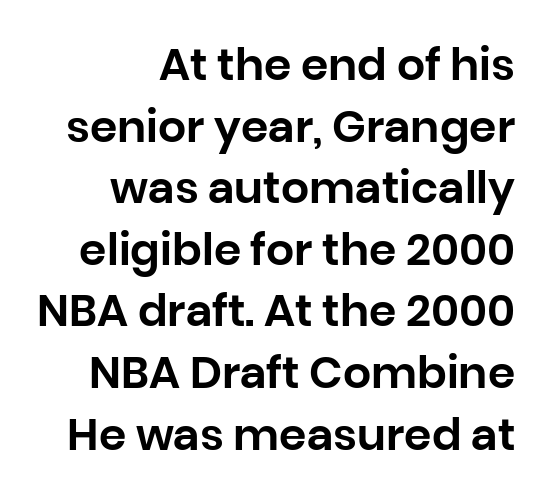
{"serif": "no", "italic": "no", "width": "normal", "stroke_contrast": "low", "x_height": "large", "monospaced": "no", "underline": "no", "align": "right", "line_spacing": "normal", "line_spacing_ratio": 1.4, "letter_spacing": "normal", "letter_spacing_em": 0.0, "glyph_px": 44}
